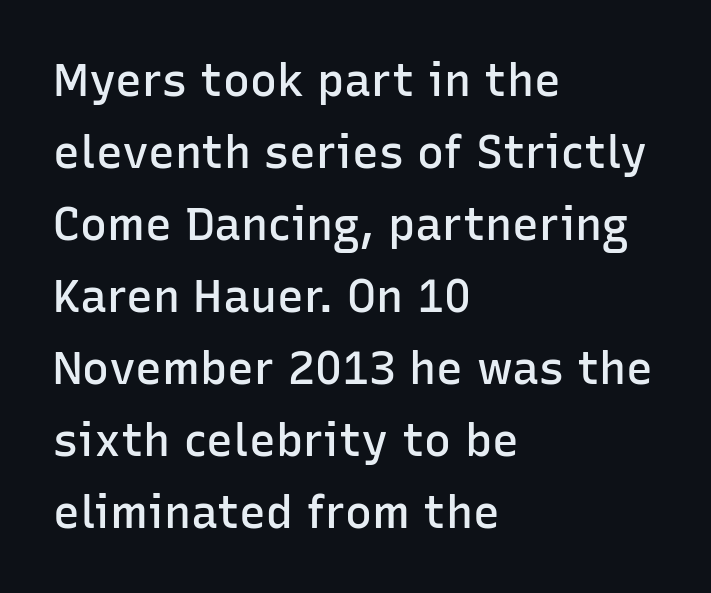
{"serif": "no", "italic": "no", "bold": "semi", "weight": "semibold", "width": "normal", "stroke_contrast": "low", "x_height": "medium", "monospaced": "no", "underline": "no", "align": "left", "line_spacing": "normal", "line_spacing_ratio": 1.6, "letter_spacing": "normal", "letter_spacing_em": 0.0, "glyph_px": 45}
